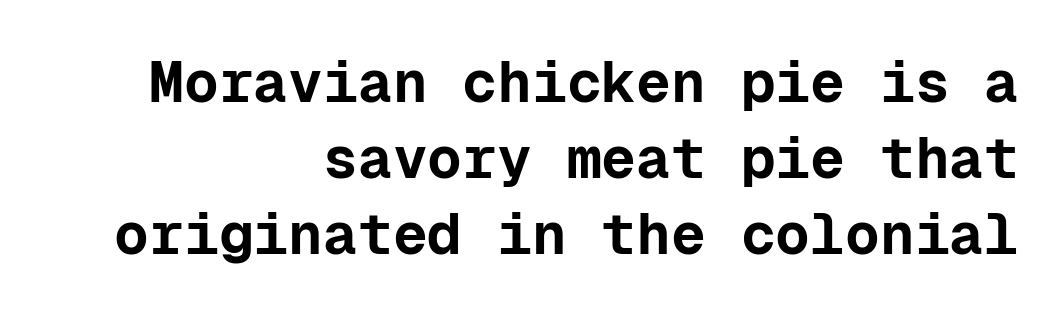
Words appear dense and cohesive because spacing is normal. Line endings align vertically; line beginnings do not. Examine the stroke ends and you'll find no serifs. The passage shown is typed in a monospace face where columns stay perfectly aligned. Every stem runs plumb, perpendicular to the baseline.
